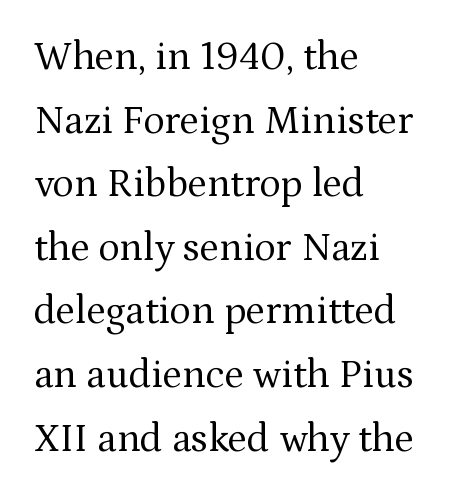
Q: Is the text bold? A: No.
Q: Is the text italic (slanted)? A: No, it is upright.
Q: Is the typeface a serif or a sans-serif typeface? A: Serif.
Q: Is the text underlined? A: No.
Q: How is the paragraph aligned? A: Left-aligned.
Q: Is the spacing between letters normal or unusually wide? A: Normal.
Q: Is the spacing between lines tight, normal or loose? A: Normal.
Q: Width (condensed, normal, or wide)? A: Normal.
Q: Stroke contrast? A: Medium.
Q: x-height? A: Medium.
Q: Monospaced? A: No.
